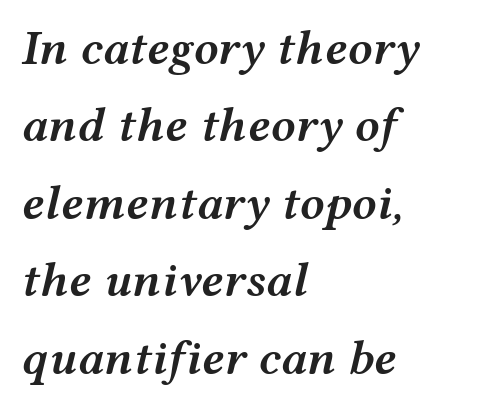
The image shows 49 px semibold, wide type, italic (leaning right); set left-aligned, normal line spacing (1.58x), normal letter spacing, not underlined; medium stroke contrast and a medium x-height.
